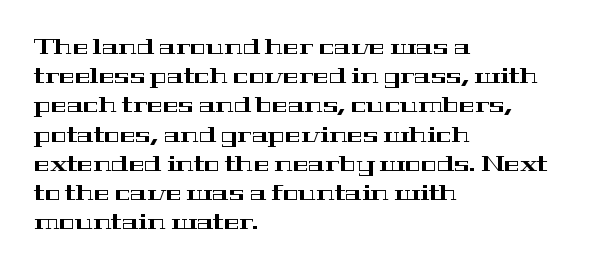
{"italic": "no", "underline": "no", "align": "left", "line_spacing": "normal", "line_spacing_ratio": 1.39, "letter_spacing": "normal", "letter_spacing_em": 0.0, "glyph_px": 21}
